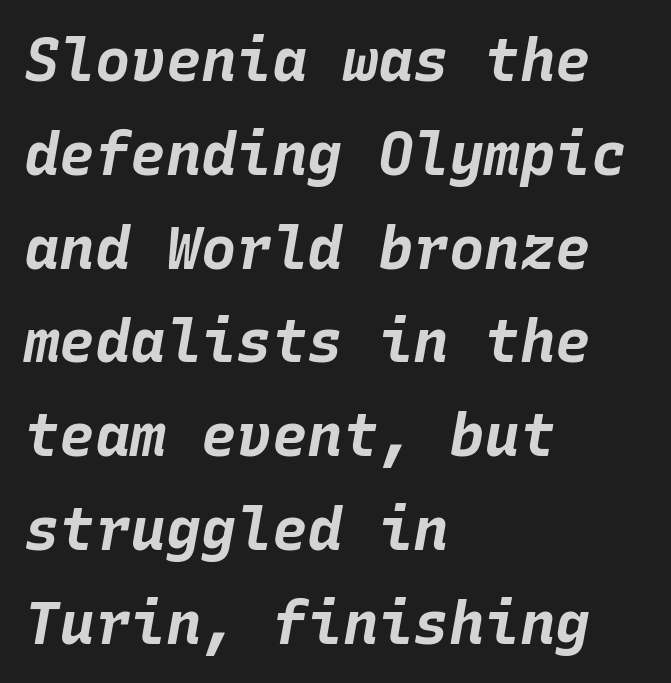
Q: Is the text bold? A: Yes.
Q: Is the text italic (slanted)? A: Yes, it leans right by about 10 degrees.
Q: Is the text underlined? A: No.
Q: How is the paragraph aligned? A: Left-aligned.
Q: Is the spacing between letters normal or unusually wide? A: Normal.
Q: Is the spacing between lines tight, normal or loose? A: Normal.
Q: Width (condensed, normal, or wide)? A: Normal.
Q: Stroke contrast? A: Low.
Q: x-height? A: Large.
Q: Monospaced? A: Yes.
